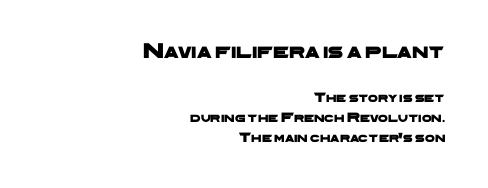
The image shows 22 px text type; set right-aligned, normal line spacing (1.42x), normal letter spacing, not underlined; the first (top) block is 1.57x larger.
